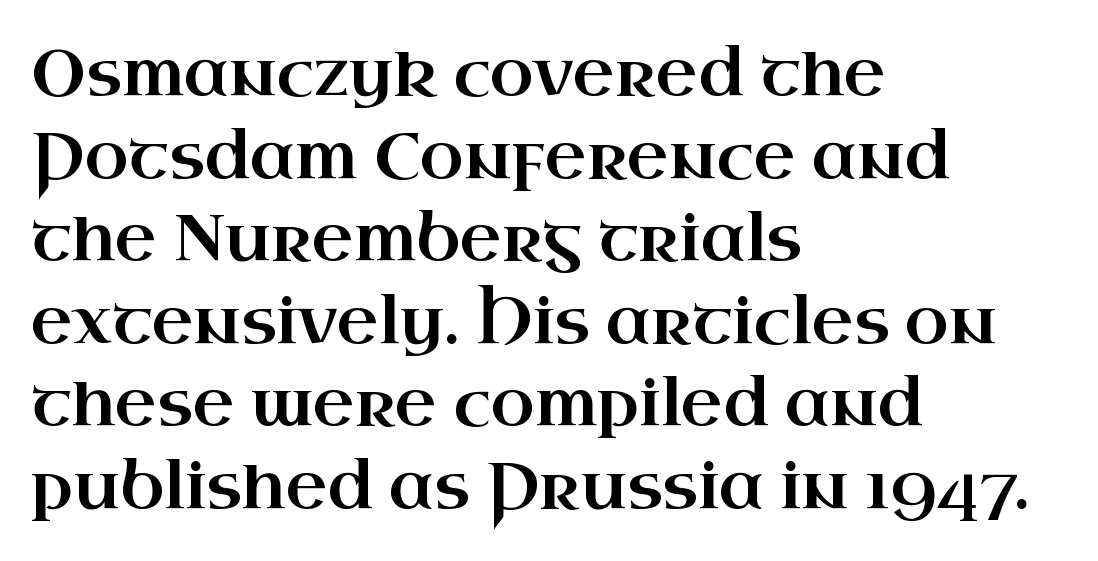
{"serif": "yes", "italic": "no", "width": "wide", "stroke_contrast": "high", "x_height": "small", "monospaced": "no", "underline": "no", "align": "left", "line_spacing": "normal", "line_spacing_ratio": 1.29, "letter_spacing": "normal", "letter_spacing_em": 0.0, "glyph_px": 64}
